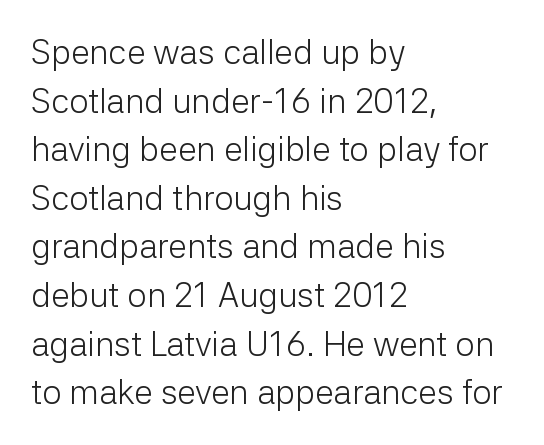
The image shows 34 px light sans-serif type, upright; set left-aligned, normal line spacing (1.43x), normal letter spacing, not underlined; low stroke contrast and a medium x-height.
